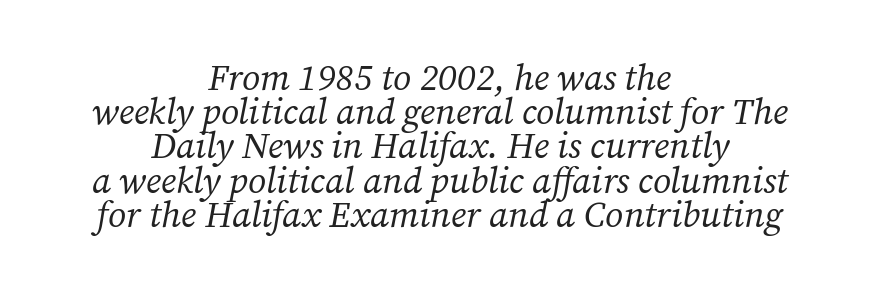
Character widths vary here, with narrow letters taking less room than wide ones. Is the block centered? Yes — each line is placed symmetrically about the middle. The glyphs look as if they've been sheared to an angle. Does the type have serifs? Yes, each stem ends in a small foot.
